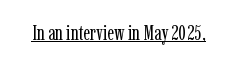
Q: Is the text bold? A: No.
Q: Is the text italic (slanted)? A: No, it is upright.
Q: Is the text underlined? A: Yes.
Q: Is the spacing between letters normal or unusually wide? A: Normal.
